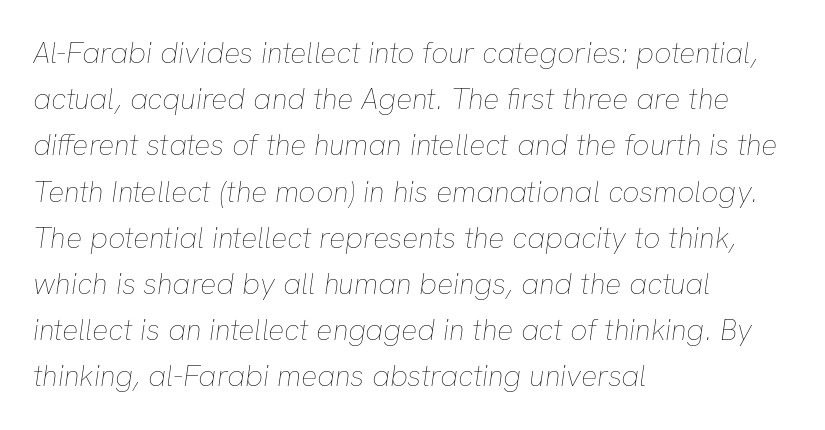
{"italic": "yes", "lean": "right", "slant_degrees": 8, "bold": "no", "weight": "thin", "width": "normal", "stroke_contrast": "low", "x_height": "medium", "monospaced": "no", "underline": "no", "align": "left", "line_spacing": "normal", "line_spacing_ratio": 1.54, "letter_spacing": "normal", "letter_spacing_em": 0.0, "glyph_px": 30}
